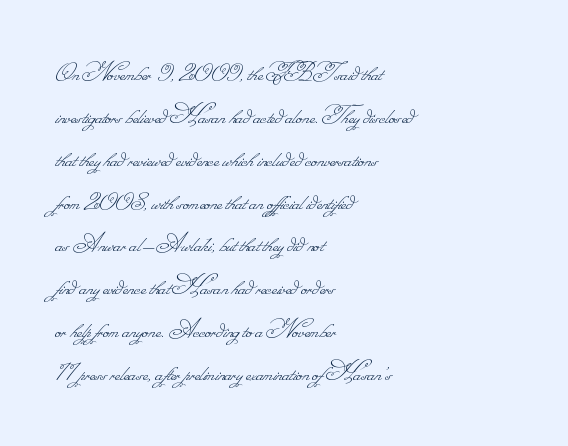
The image shows 28 px thin type; set left-aligned, normal line spacing (1.53x), normal letter spacing, not underlined; low stroke contrast.
